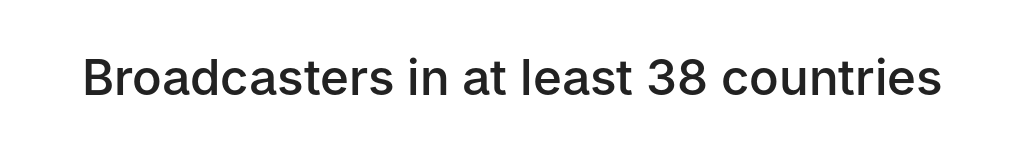
These lines are composed in type without serifs. Bare-footed words on every line. Each letter keeps its own natural width here, so spacing adapts to shape. Designer's note — italics off, roman on. Spacing between characters is what you'd get straight out of the box. Heft: intermediate — a semibold.
